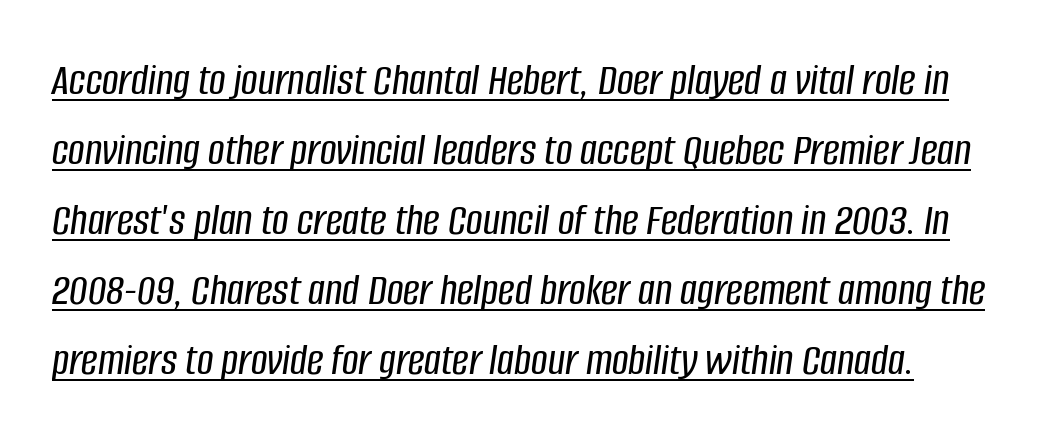
Q: Is the text italic (slanted)? A: Yes, it leans right by about 8 degrees.
Q: Is the text underlined? A: Yes.
Q: Is the spacing between letters normal or unusually wide? A: Normal.
Q: Is the spacing between lines tight, normal or loose? A: Normal.
Q: Width (condensed, normal, or wide)? A: Condensed.
Q: Stroke contrast? A: Low.
Q: x-height? A: Large.
Q: Monospaced? A: No.
